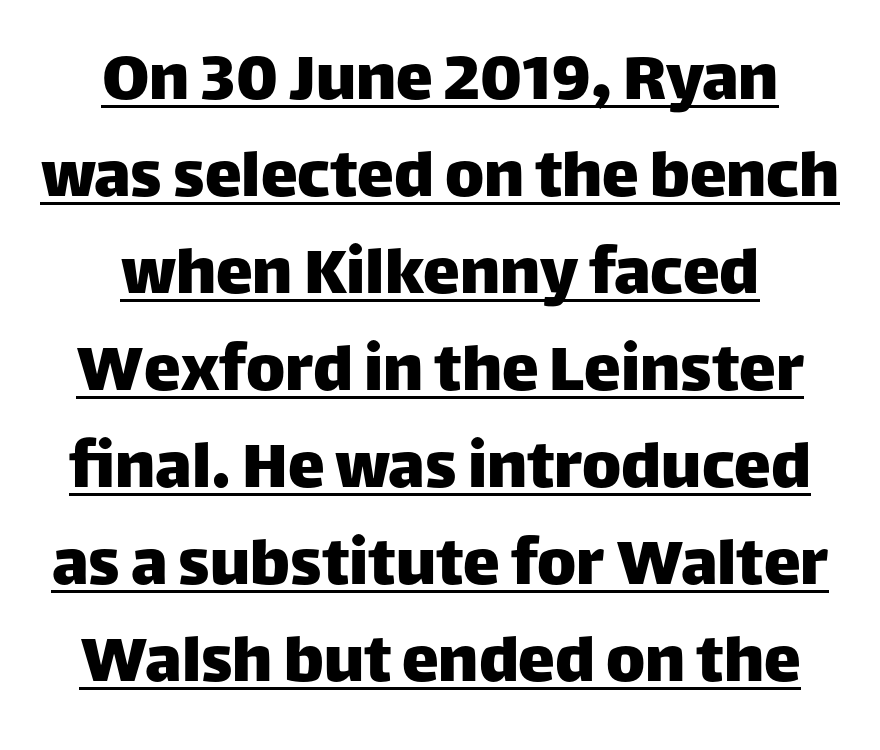
The image shows 74 px sans-serif type, upright; set centered, normal line spacing (1.31x), normal letter spacing, underlined; low stroke contrast and a large x-height.
